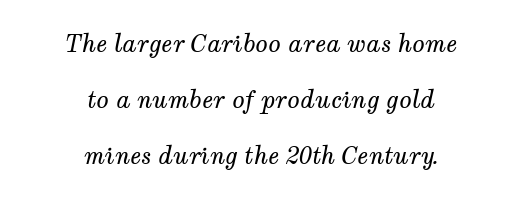
The image shows 23 px text type, italic (leaning right); set centered, loose line spacing (2.43x), normal letter spacing, not underlined.
